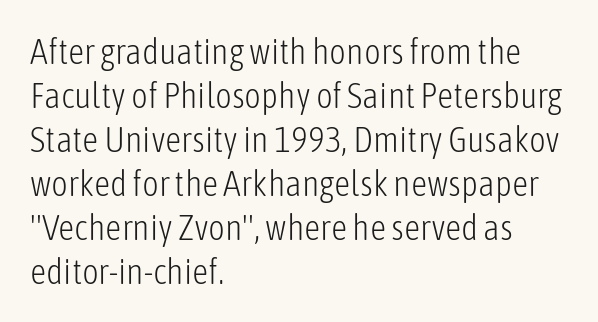
Q: Is the text bold? A: No.
Q: Is the text italic (slanted)? A: No, it is upright.
Q: Is the typeface a serif or a sans-serif typeface? A: Sans-serif.
Q: Is the text underlined? A: No.
Q: How is the paragraph aligned? A: Left-aligned.
Q: Is the spacing between letters normal or unusually wide? A: Normal.
Q: Width (condensed, normal, or wide)? A: Condensed.
Q: Stroke contrast? A: Low.
Q: x-height? A: Medium.
Q: Monospaced? A: No.
